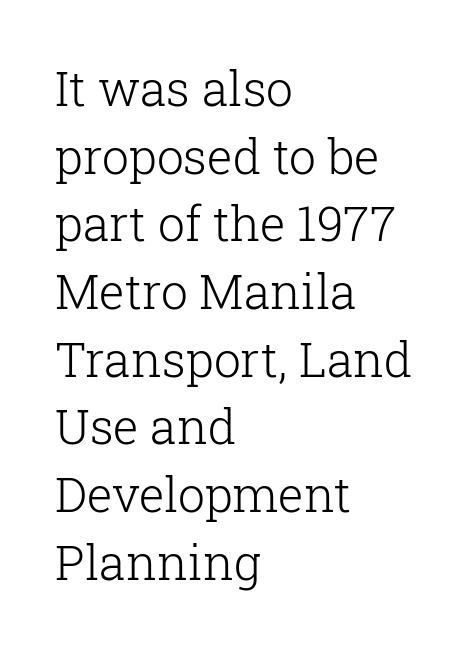
The image shows 48 px light serif type, upright; set left-aligned, normal line spacing (1.41x), normal letter spacing, not underlined; low stroke contrast and a medium x-height.
